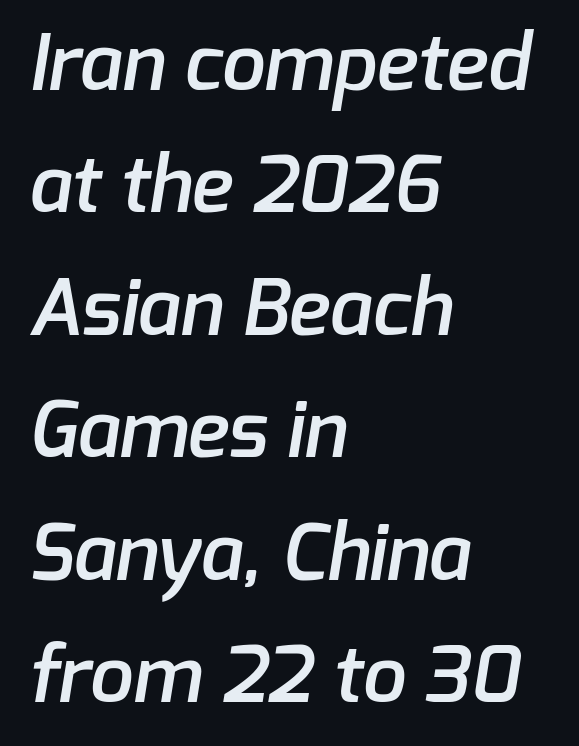
Q: Is the text bold? A: Semi-bold.
Q: Is the typeface a serif or a sans-serif typeface? A: Sans-serif.
Q: Is the text underlined? A: No.
Q: How is the paragraph aligned? A: Left-aligned.
Q: Is the spacing between letters normal or unusually wide? A: Normal.
Q: Is the spacing between lines tight, normal or loose? A: Normal.
Q: Width (condensed, normal, or wide)? A: Normal.
Q: Stroke contrast? A: Low.
Q: x-height? A: Medium.
Q: Monospaced? A: No.
